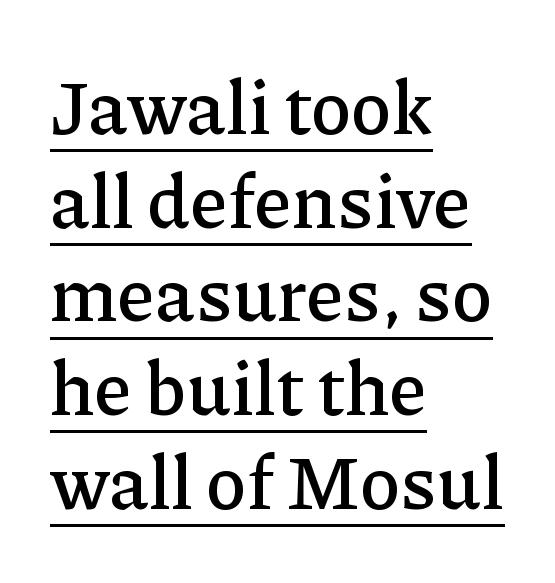
{"serif": "yes", "italic": "no", "width": "normal", "stroke_contrast": "low", "x_height": "medium", "monospaced": "no", "underline": "yes", "align": "left", "line_spacing": "normal", "line_spacing_ratio": 1.25, "letter_spacing": "normal", "letter_spacing_em": 0.0, "glyph_px": 75}
